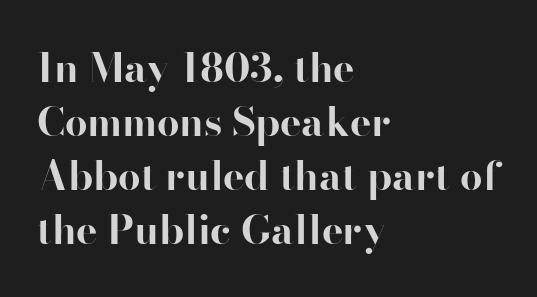
Q: Is the text bold? A: Yes.
Q: Is the text italic (slanted)? A: No, it is upright.
Q: Is the typeface a serif or a sans-serif typeface? A: Serif.
Q: Is the text underlined? A: No.
Q: How is the paragraph aligned? A: Left-aligned.
Q: Is the spacing between letters normal or unusually wide? A: Normal.
Q: Is the spacing between lines tight, normal or loose? A: Normal.
Q: Width (condensed, normal, or wide)? A: Normal.
Q: Stroke contrast? A: High.
Q: x-height? A: Small.
Q: Monospaced? A: No.
